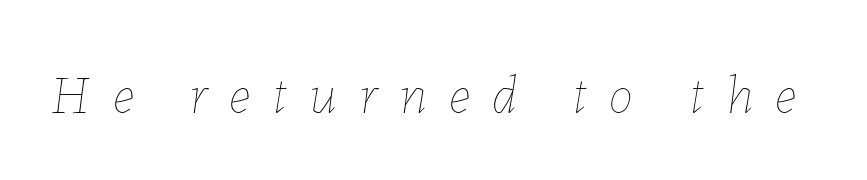
Q: Is the text bold? A: No.
Q: Is the text italic (slanted)? A: Yes, it leans right by about 7 degrees.
Q: Is the text underlined? A: No.
Q: Is the spacing between letters normal or unusually wide? A: Unusually wide.
Q: Width (condensed, normal, or wide)? A: Normal.
Q: Stroke contrast? A: Low.
Q: x-height? A: Medium.
Q: Monospaced? A: No.
